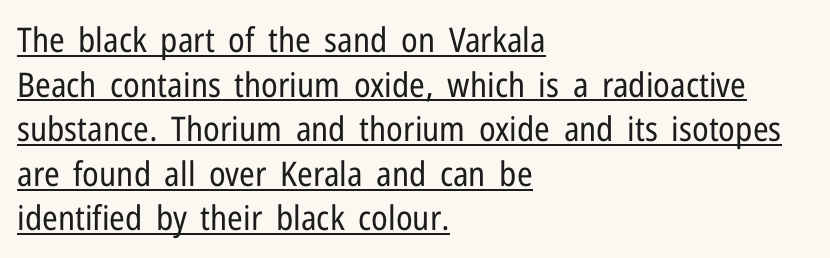
{"serif": "no", "italic": "no", "bold": "no", "weight": "regular", "width": "condensed", "stroke_contrast": "low", "x_height": "medium", "monospaced": "no", "underline": "yes", "align": "left", "line_spacing": "normal", "line_spacing_ratio": 1.31, "letter_spacing": "normal", "letter_spacing_em": 0.0, "glyph_px": 34}
